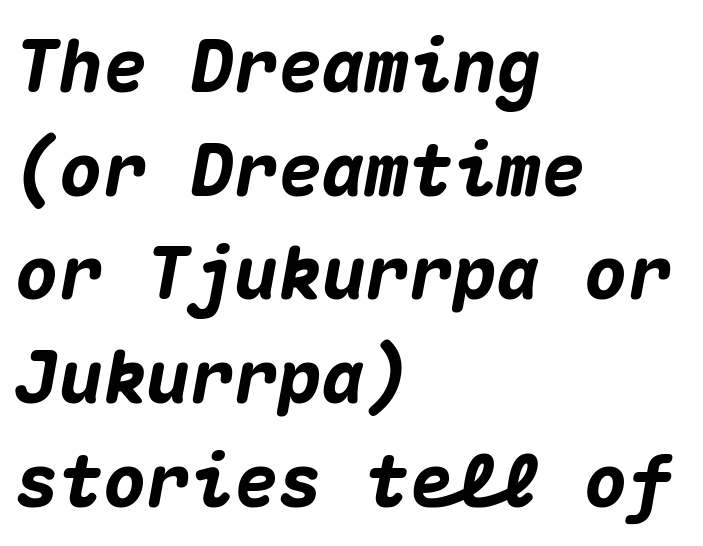
The rows are spaced the way most documents space them. The sample has been set heavy, in full bold. Characters follow at the spacing the type designer built in. Observe the lean: these are italic letterforms. Think of a typewriter: that constant character pitch is what you see here. Underlining? Definitely not there.
